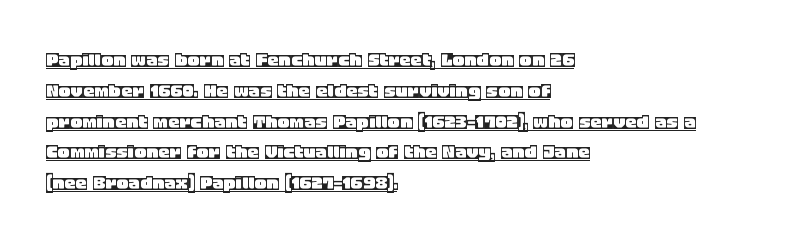
{"italic": "no", "underline": "yes", "align": "left", "line_spacing": "normal", "line_spacing_ratio": 1.34, "letter_spacing": "normal", "letter_spacing_em": 0.0, "glyph_px": 23}
